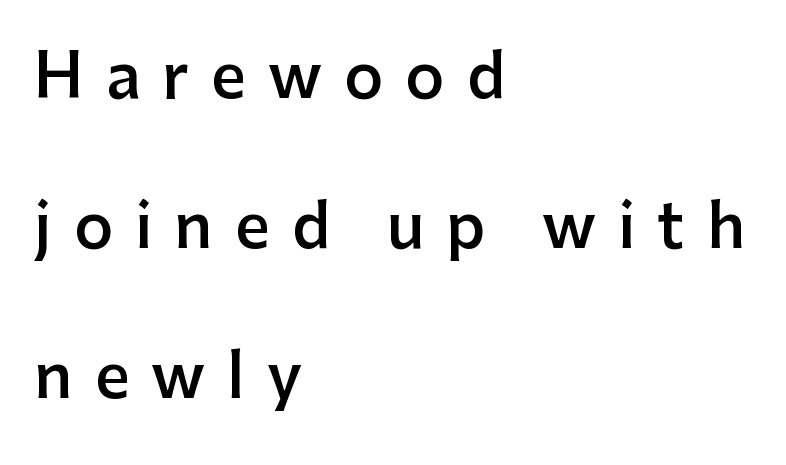
Q: Is the text bold? A: Semi-bold.
Q: Is the text italic (slanted)? A: No, it is upright.
Q: Is the typeface a serif or a sans-serif typeface? A: Sans-serif.
Q: Is the text underlined? A: No.
Q: How is the paragraph aligned? A: Left-aligned.
Q: Is the spacing between letters normal or unusually wide? A: Unusually wide.
Q: Is the spacing between lines tight, normal or loose? A: Loose.
Q: Width (condensed, normal, or wide)? A: Normal.
Q: Stroke contrast? A: Low.
Q: x-height? A: Medium.
Q: Monospaced? A: No.
